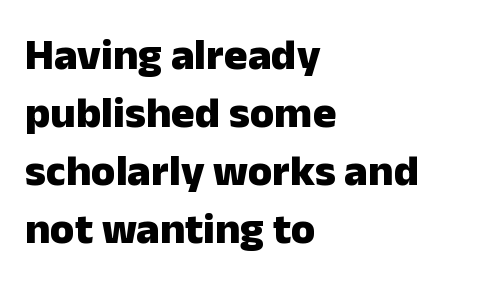
The image shows 44 px heavy sans-serif type, upright; set left-aligned, normal line spacing (1.32x), normal letter spacing, not underlined; low stroke contrast and a medium x-height.
